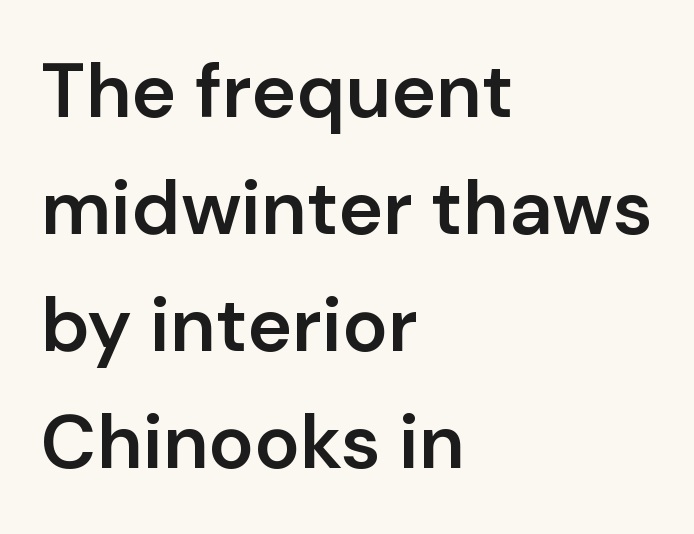
Q: Is the text bold? A: Semi-bold.
Q: Is the text italic (slanted)? A: No, it is upright.
Q: Is the typeface a serif or a sans-serif typeface? A: Sans-serif.
Q: Is the text underlined? A: No.
Q: How is the paragraph aligned? A: Left-aligned.
Q: Is the spacing between letters normal or unusually wide? A: Normal.
Q: Is the spacing between lines tight, normal or loose? A: Normal.
Q: Width (condensed, normal, or wide)? A: Normal.
Q: Stroke contrast? A: Low.
Q: x-height? A: Medium.
Q: Monospaced? A: No.
